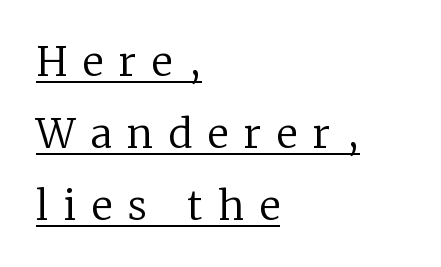
{"serif": "yes", "italic": "no", "bold": "no", "weight": "regular", "width": "normal", "stroke_contrast": "low", "x_height": "medium", "monospaced": "no", "underline": "yes", "align": "left", "line_spacing_ratio": 1.8, "letter_spacing": "wide", "letter_spacing_em": 0.39, "glyph_px": 40}
